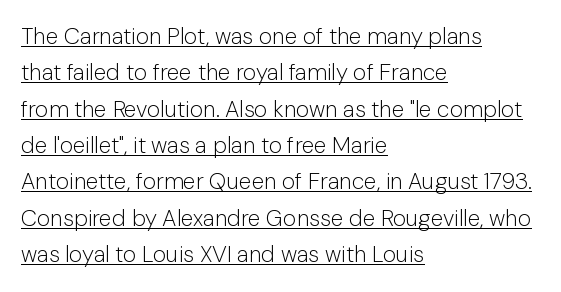
Q: Is the text bold? A: No.
Q: Is the text italic (slanted)? A: No, it is upright.
Q: Is the text underlined? A: Yes.
Q: How is the paragraph aligned? A: Left-aligned.
Q: Is the spacing between letters normal or unusually wide? A: Normal.
Q: Is the spacing between lines tight, normal or loose? A: Normal.
